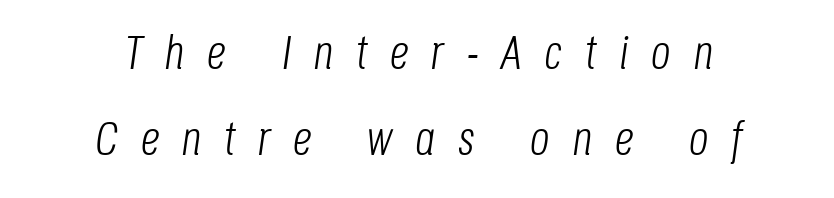
The image shows 48 px light, condensed type, italic (leaning right); set centered, line spacing 1.8x, unusually wide letter spacing (+0.47 em), not underlined; low stroke contrast and a large x-height.
